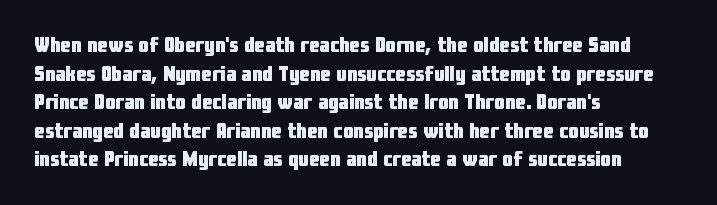
{"italic": "no", "bold": "yes", "underline": "no", "align": "left", "line_spacing": "normal", "line_spacing_ratio": 1.36, "letter_spacing": "normal", "letter_spacing_em": 0.0, "glyph_px": 21}
